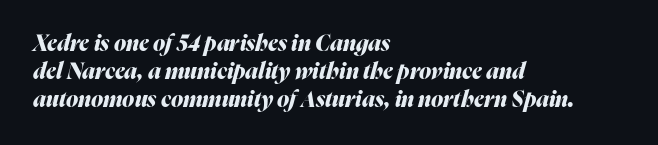
The image shows 22 px bold type, italic (leaning right); set left-aligned, normal line spacing (1.27x), normal letter spacing, not underlined.
